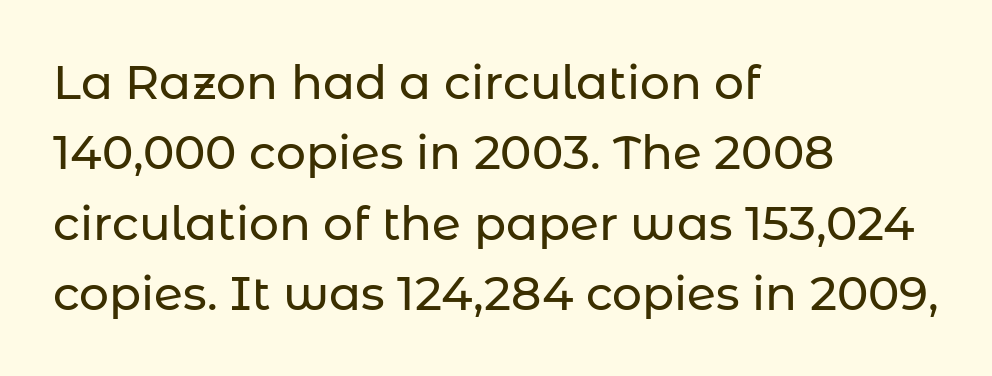
The glyphs in this specimen are sans serif. This sample has the flowing, uneven cadence of proportional lettering. Unmarked baselines from the first word to the last. A typesetter would call this leading conventional body-copy spacing. The text block is weighted toward the left margin, trailing off unevenly rightward.
